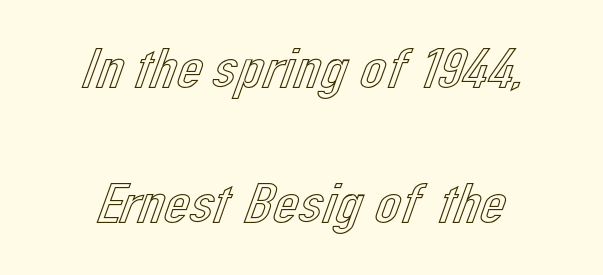
Q: Is the text italic (slanted)? A: Yes.
Q: Is the text underlined? A: No.
Q: Is the spacing between letters normal or unusually wide? A: Normal.
Q: Is the spacing between lines tight, normal or loose? A: Loose.
Q: Width (condensed, normal, or wide)? A: Normal.
Q: x-height? A: Medium.
Q: Monospaced? A: No.
